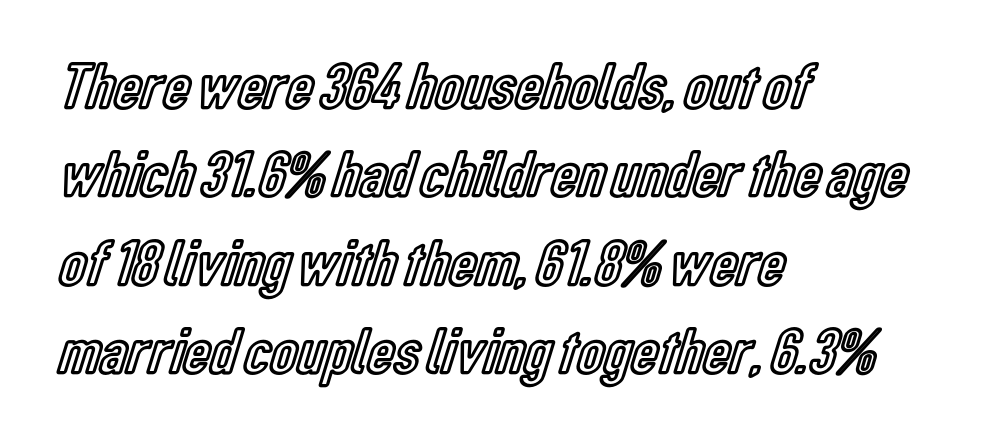
Q: Is the text italic (slanted)? A: Yes.
Q: Is the text underlined? A: No.
Q: How is the paragraph aligned? A: Left-aligned.
Q: Is the spacing between letters normal or unusually wide? A: Normal.
Q: Is the spacing between lines tight, normal or loose? A: Normal.
Q: Width (condensed, normal, or wide)? A: Condensed.
Q: x-height? A: Medium.
Q: Monospaced? A: No.
